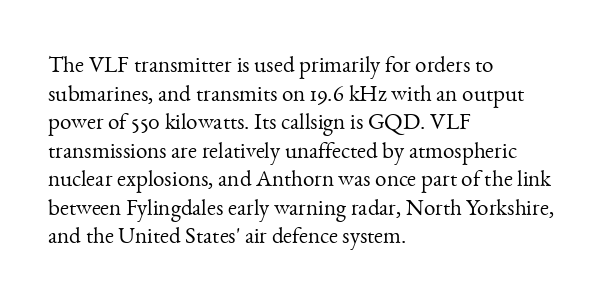
Q: Is the text bold? A: No.
Q: Is the text italic (slanted)? A: No, it is upright.
Q: Is the text underlined? A: No.
Q: How is the paragraph aligned? A: Left-aligned.
Q: Is the spacing between letters normal or unusually wide? A: Normal.
